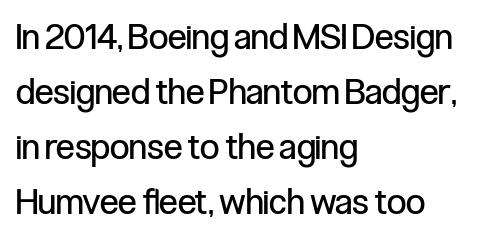
Horizontal alignment here is leftward, the default for most running prose. Has an underline been added? It has not. This sample keeps an unexceptional amount of space between lines. Does the lettering tilt? It doesn't — this is upright.
